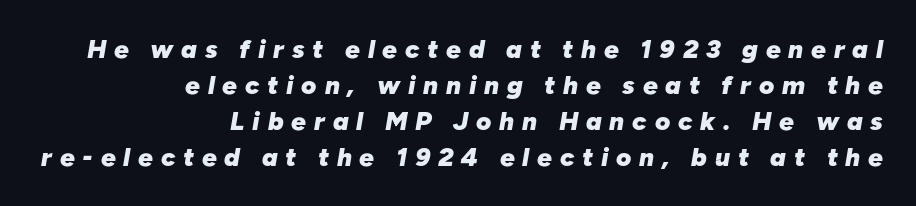
Loose tracking; the words dissolve into strings of separated letters. A typesetter would mark this as italic. How would I describe the line gaps? Plain and ordinary. The strip under each line holds only bare page. Is the type bold? Yes — the strokes are clearly thick and heavy.
